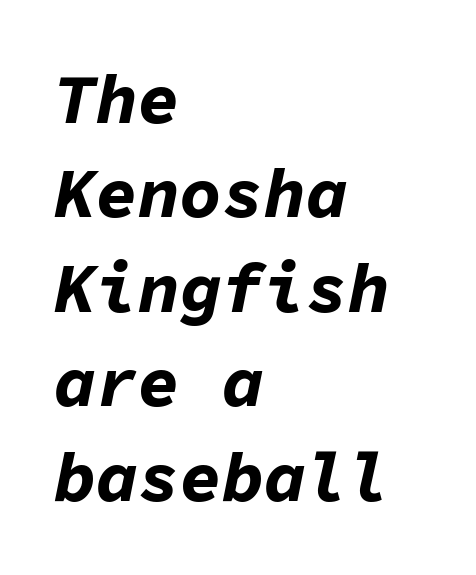
Q: Is the text bold? A: Yes.
Q: Is the text italic (slanted)? A: Yes, it leans right by about 11 degrees.
Q: Is the text underlined? A: No.
Q: How is the paragraph aligned? A: Left-aligned.
Q: Is the spacing between letters normal or unusually wide? A: Normal.
Q: Is the spacing between lines tight, normal or loose? A: Normal.
Q: Width (condensed, normal, or wide)? A: Normal.
Q: Stroke contrast? A: Low.
Q: x-height? A: Medium.
Q: Monospaced? A: Yes.
